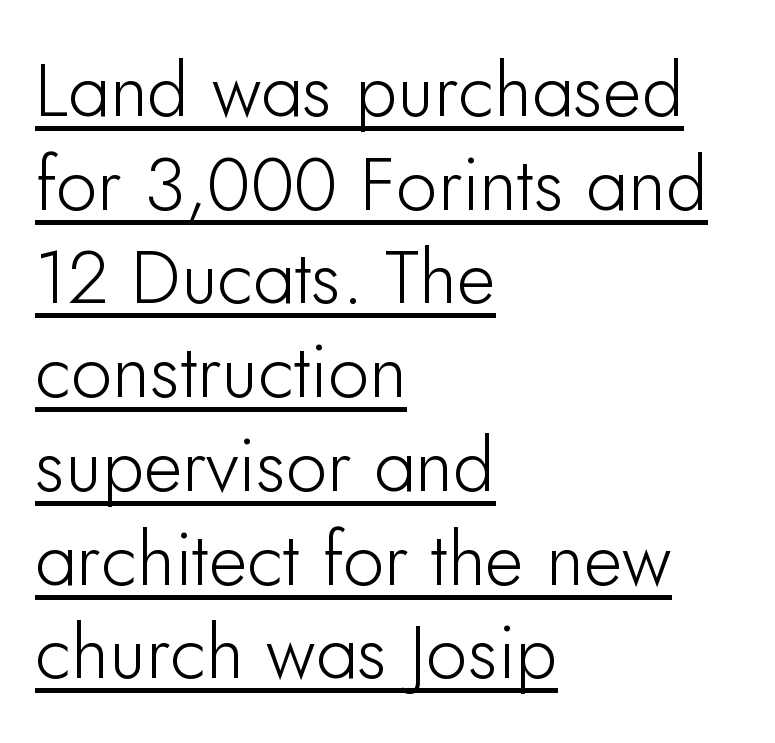
This sample uses plain, unmodified letter spacing. The font's upright variant was chosen for this text. A normal amount of white space separates one row of letters from the next. Teacher's note: observe the even left margin — that is flush-left alignment. The face used here is proportionally spaced, like ordinary book or web type.
